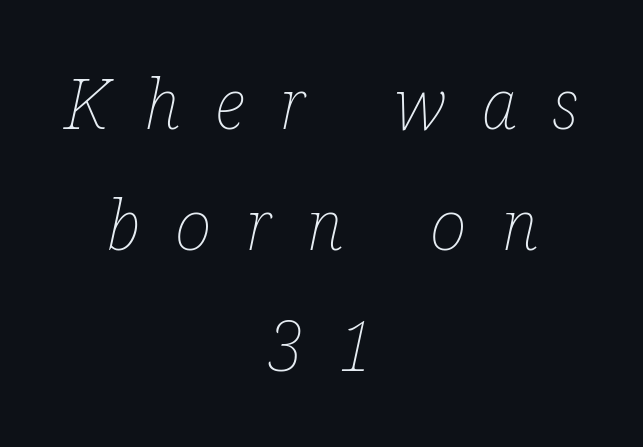
The image shows 70 px thin, condensed type, italic (leaning right); set centered, line spacing 1.73x, unusually wide letter spacing (+0.5 em), not underlined; low stroke contrast and a medium x-height.
